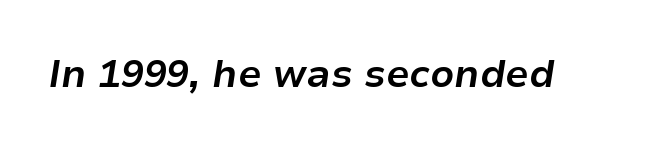
{"italic": "yes", "lean": "right", "slant_degrees": 9, "bold": "yes", "weight": "bold", "width": "normal", "stroke_contrast": "low", "x_height": "medium", "monospaced": "no", "underline": "no", "letter_spacing": "normal", "letter_spacing_em": 0.0, "glyph_px": 38}
